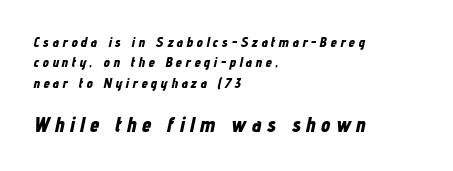
As a designer I'd log this as weight 700, bold. This rendering uses left alignment, leaving the right contour irregular. You get the small type first, then a jump to larger type. Descenders are the only things crossing below the line.
